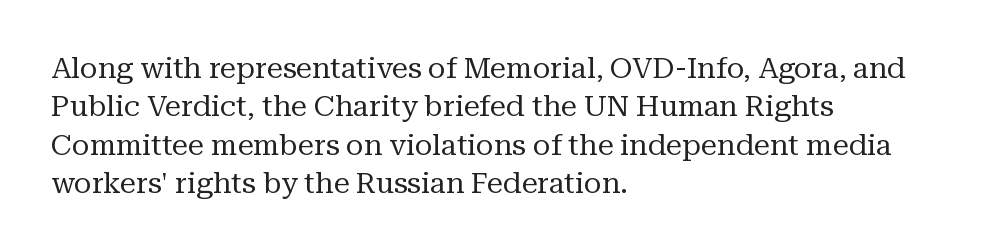
Interline gaps are of average width in this sample. Descender tails drop into unmarked territory. No chunkiness to these letters — they're not bold. These lines are set flush left with a ragged right edge.
